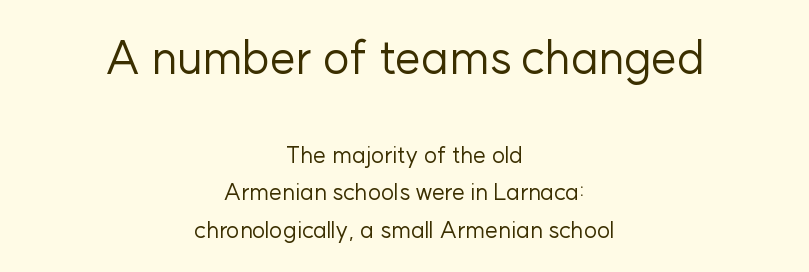
{"serif": "no", "italic": "no", "bold": "no", "weight": "regular", "width": "normal", "stroke_contrast": "low", "x_height": "medium", "monospaced": "no", "underline": "no", "align": "center", "line_spacing": "normal", "line_spacing_ratio": 1.63, "letter_spacing": "normal", "letter_spacing_em": 0.0, "larger_block": "first", "size_ratio": 2.0, "glyph_px": 46}
